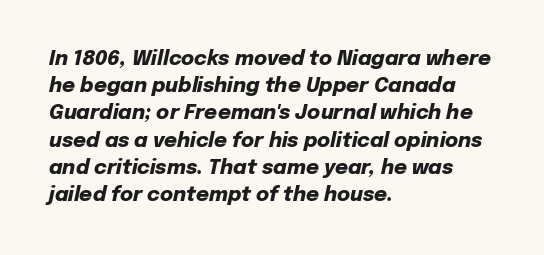
Q: Is the text bold? A: Yes.
Q: Is the text italic (slanted)? A: Yes, it leans right by about 12 degrees.
Q: Is the text underlined? A: No.
Q: How is the paragraph aligned? A: Left-aligned.
Q: Is the spacing between letters normal or unusually wide? A: Normal.
Q: Is the spacing between lines tight, normal or loose? A: Normal.
